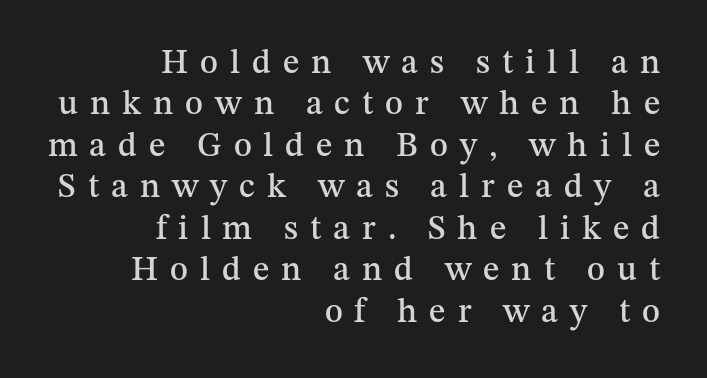
Q: Is the text italic (slanted)? A: No, it is upright.
Q: Is the typeface a serif or a sans-serif typeface? A: Serif.
Q: Is the text underlined? A: No.
Q: How is the paragraph aligned? A: Right-aligned.
Q: Is the spacing between letters normal or unusually wide? A: Unusually wide.
Q: Width (condensed, normal, or wide)? A: Normal.
Q: Stroke contrast? A: Medium.
Q: x-height? A: Medium.
Q: Monospaced? A: No.
